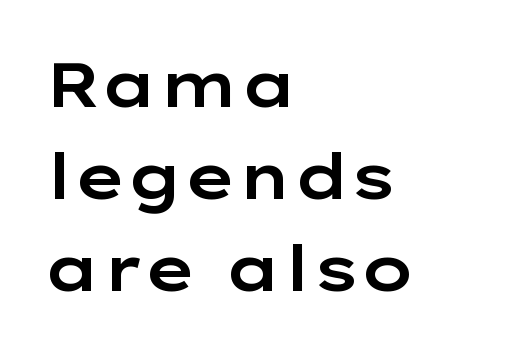
{"serif": "no", "italic": "no", "width": "wide", "stroke_contrast": "low", "x_height": "medium", "monospaced": "no", "underline": "no", "align": "left", "line_spacing": "normal", "line_spacing_ratio": 1.46, "letter_spacing": "normal", "letter_spacing_em": 0.0, "glyph_px": 63}
